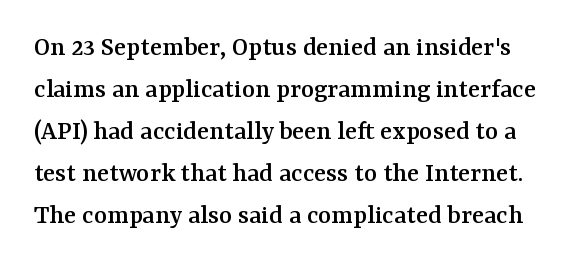
Q: Is the text italic (slanted)? A: No, it is upright.
Q: Is the typeface a serif or a sans-serif typeface? A: Serif.
Q: Is the text underlined? A: No.
Q: Is the spacing between letters normal or unusually wide? A: Normal.
Q: Is the spacing between lines tight, normal or loose? A: Normal.
Q: Width (condensed, normal, or wide)? A: Normal.
Q: Stroke contrast? A: Medium.
Q: x-height? A: Medium.
Q: Monospaced? A: No.
